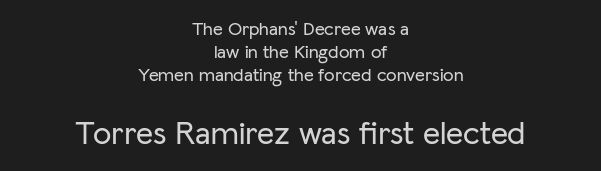
The image shows 33 px sans-serif type, upright; set centered, line spacing 1.22x, normal letter spacing, not underlined; the second (bottom) block is 1.74x larger; low stroke contrast and a medium x-height.
